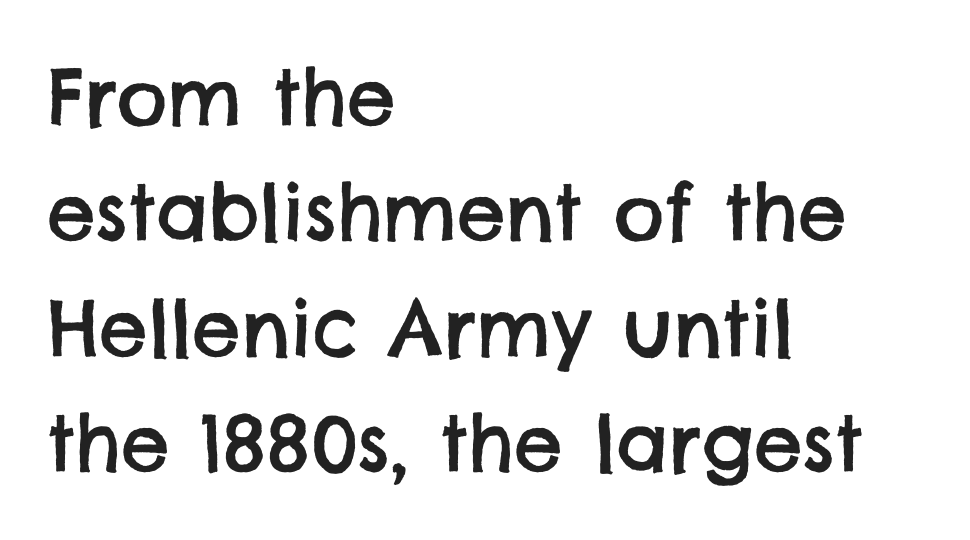
{"serif": "no", "width": "normal", "stroke_contrast": "low", "x_height": "large", "monospaced": "no", "underline": "no", "align": "left", "line_spacing": "normal", "line_spacing_ratio": 1.5, "letter_spacing": "normal", "letter_spacing_em": 0.0, "glyph_px": 77}
